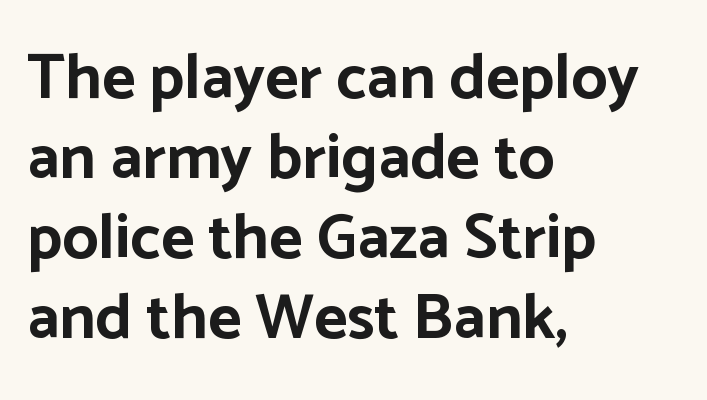
Examine the stroke ends and you'll find no serifs. If you measured baseline to baseline, you'd find a middling distance. Caption: bold face, heavy strokes. The gaps between neighbouring characters are ordinary and unremarkable. Check under the words: just untouched page.
